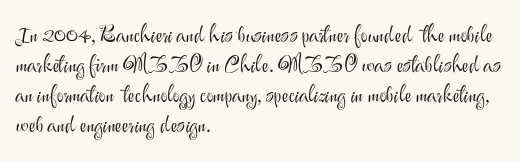
Q: Is the text bold? A: No.
Q: Is the text underlined? A: No.
Q: How is the paragraph aligned? A: Left-aligned.
Q: Is the spacing between letters normal or unusually wide? A: Normal.
Q: Is the spacing between lines tight, normal or loose? A: Normal.
